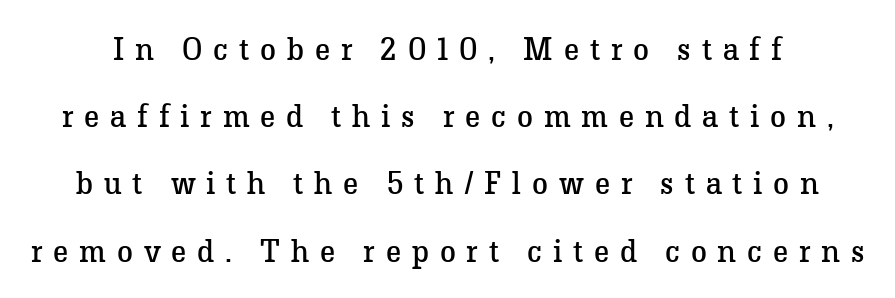
The image shows 32 px regular-weight serif type, upright; set loose line spacing (2.1x), unusually wide letter spacing (+0.34 em), not underlined; low stroke contrast and a medium x-height.
